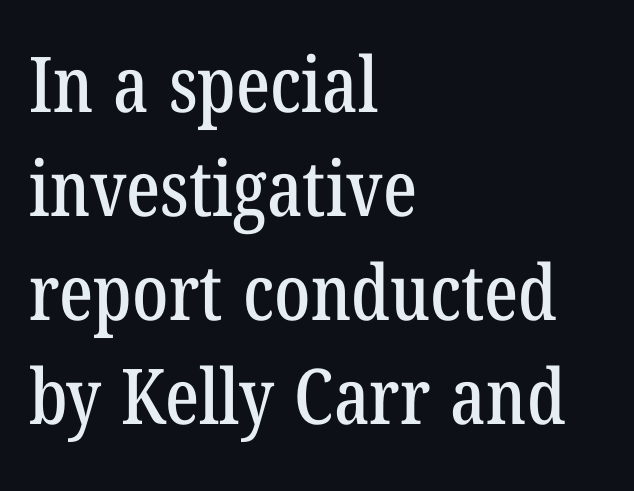
Q: Is the typeface a serif or a sans-serif typeface? A: Serif.
Q: Is the text underlined? A: No.
Q: How is the paragraph aligned? A: Left-aligned.
Q: Is the spacing between letters normal or unusually wide? A: Normal.
Q: Is the spacing between lines tight, normal or loose? A: Normal.
Q: Width (condensed, normal, or wide)? A: Condensed.
Q: Stroke contrast? A: Low.
Q: x-height? A: Medium.
Q: Monospaced? A: No.
